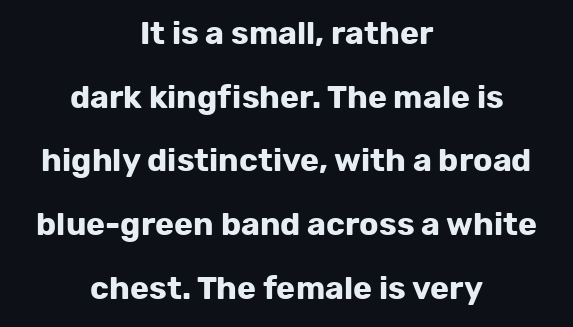
Tracking here is standard; glyphs follow each other at the usual distance. The letters advance in unequal steps, a hallmark of proportional type. The paragraph shown floats in the horizontal middle. Each glyph is drawn with heavy, bold strokes. Tall strokes in this sample are plumb rather than angled. Typographically, this falls in the sans-serif category.
